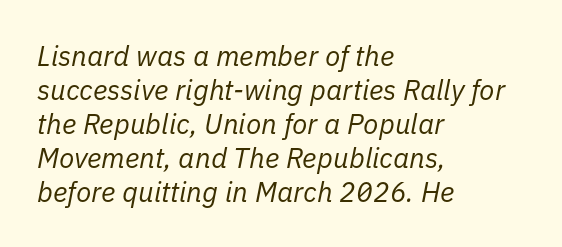
Any mark beneath the type? The region is blank. This rendering uses left alignment, leaving the right contour irregular. The specimen reads as italic at a glance. Each letter keeps its own natural width here, so spacing adapts to shape.
